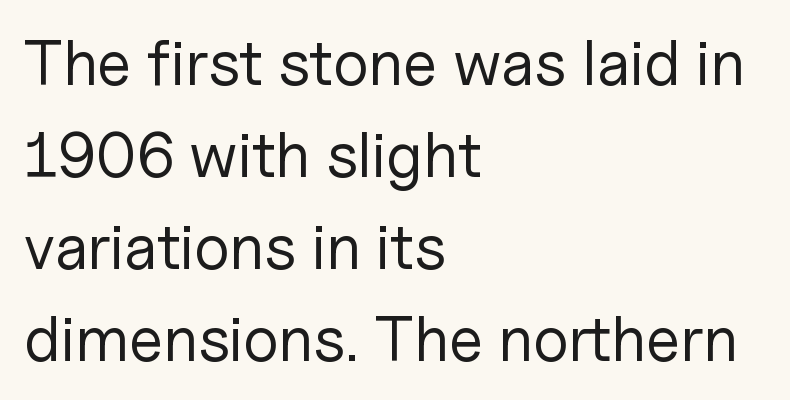
Decoration check: the copy has no underline. The text block is weighted toward the left margin, trailing off unevenly rightward. Each letter's strokes conclude bluntly, with no projecting serifs. Vertical stems look standard width or narrower in stroke.
